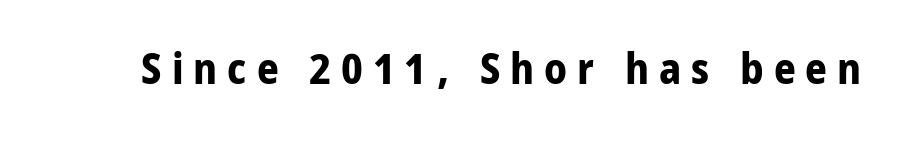
The image shows 43 px bold sans-serif type, upright; set unusually wide letter spacing (+0.23 em), not underlined; low stroke contrast and a medium x-height.
